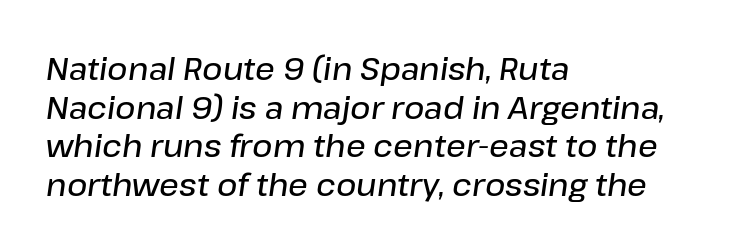
{"italic": "yes", "lean": "right", "slant_degrees": 8, "bold": "semi", "weight": "semibold", "width": "normal", "stroke_contrast": "low", "x_height": "medium", "monospaced": "no", "underline": "no", "align": "left", "line_spacing": "normal", "line_spacing_ratio": 1.25, "letter_spacing": "normal", "letter_spacing_em": 0.0, "glyph_px": 31}
